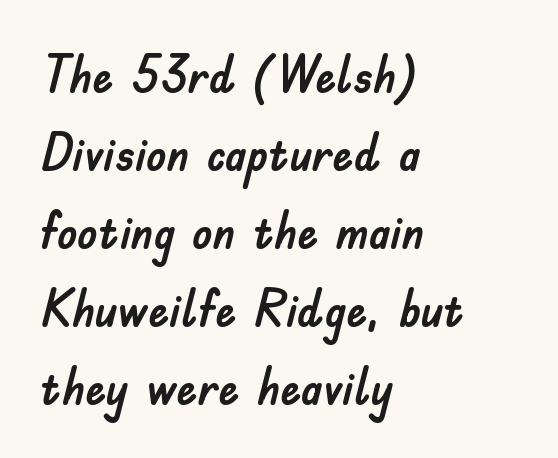
Q: Is the text italic (slanted)? A: Yes.
Q: Is the typeface a serif or a sans-serif typeface? A: Sans-serif.
Q: Is the text underlined? A: No.
Q: How is the paragraph aligned? A: Left-aligned.
Q: Is the spacing between letters normal or unusually wide? A: Normal.
Q: Is the spacing between lines tight, normal or loose? A: Normal.
Q: Width (condensed, normal, or wide)? A: Normal.
Q: Stroke contrast? A: Low.
Q: x-height? A: Small.
Q: Monospaced? A: No.
